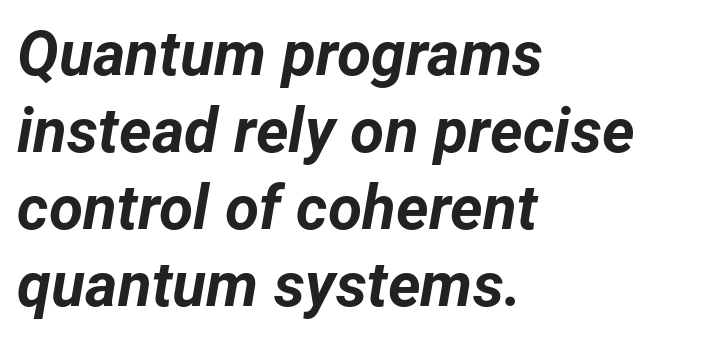
{"italic": "yes", "lean": "right", "slant_degrees": 12, "bold": "yes", "weight": "bold", "width": "normal", "stroke_contrast": "low", "x_height": "medium", "monospaced": "no", "underline": "no", "align": "left", "line_spacing_ratio": 1.24, "letter_spacing": "normal", "letter_spacing_em": 0.0, "glyph_px": 62}
